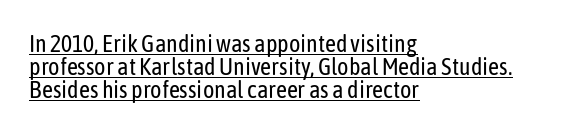
Tracking here is standard; glyphs follow each other at the usual distance. Compared with a centered layout, this one pins lines to the left instead. The face used here appears with an underline applied. Stem width sits at or under what a default text font uses. In terms of posture, this sample is upright.
